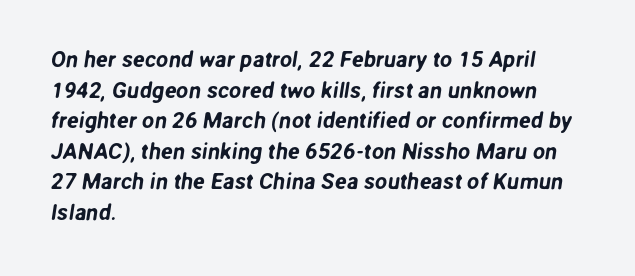
{"underline": "no", "align": "left", "line_spacing": "normal", "line_spacing_ratio": 1.39, "letter_spacing": "normal", "letter_spacing_em": 0.0, "glyph_px": 22}
